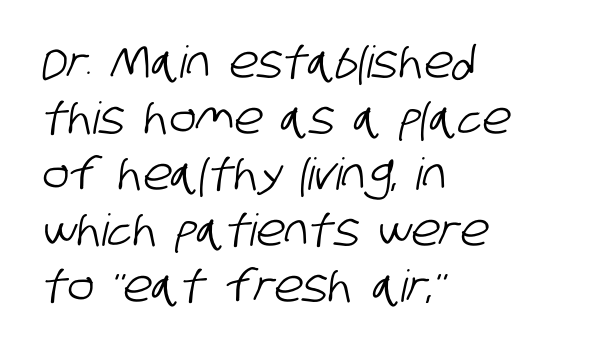
Q: Is the typeface a serif or a sans-serif typeface? A: Sans-serif.
Q: Is the text underlined? A: No.
Q: How is the paragraph aligned? A: Left-aligned.
Q: Is the spacing between letters normal or unusually wide? A: Normal.
Q: Is the spacing between lines tight, normal or loose? A: Normal.
Q: Width (condensed, normal, or wide)? A: Condensed.
Q: Stroke contrast? A: Low.
Q: x-height? A: Large.
Q: Monospaced? A: No.
